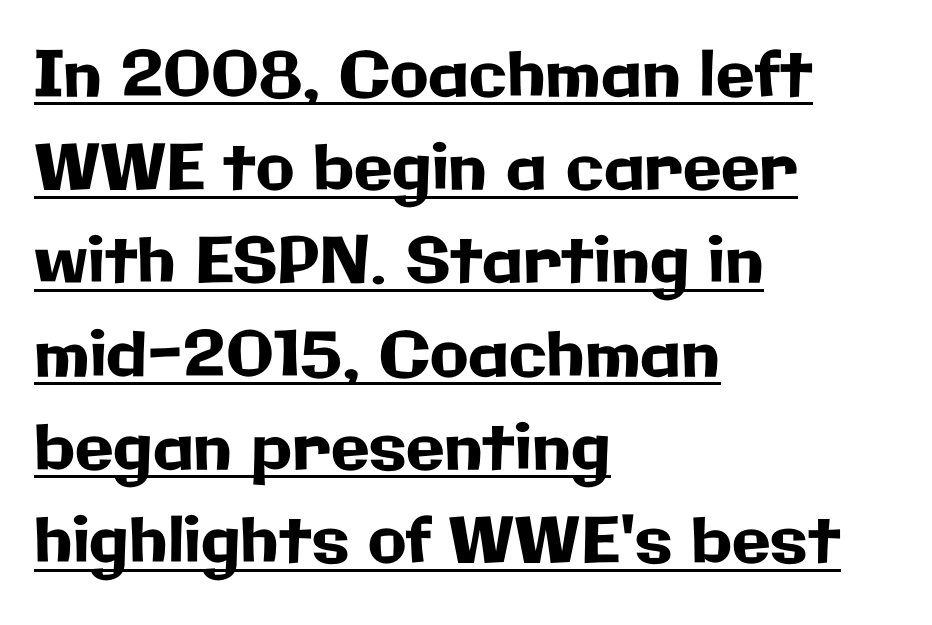
{"serif": "no", "italic": "no", "width": "normal", "stroke_contrast": "low", "x_height": "medium", "monospaced": "no", "underline": "yes", "align": "left", "line_spacing": "normal", "line_spacing_ratio": 1.48, "letter_spacing": "normal", "letter_spacing_em": 0.0, "glyph_px": 63}
